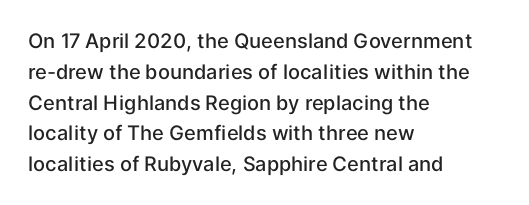
The image shows 20 px text type, upright; set left-aligned, normal line spacing (1.54x), normal letter spacing, not underlined.
